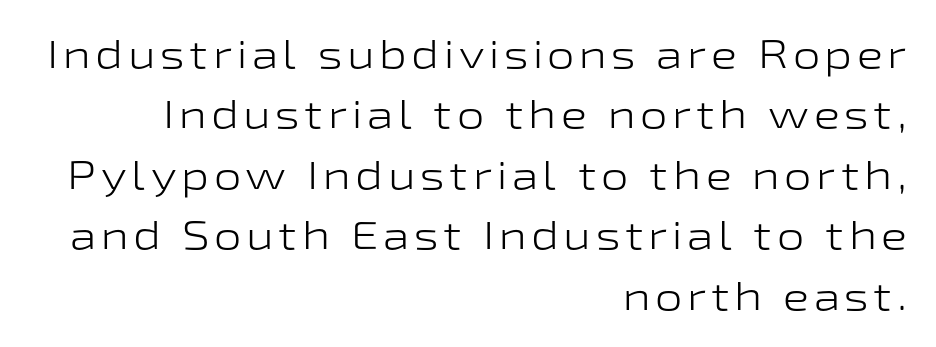
Style check: upright. The font is comparable to plain body text, perhaps lighter. Nobody drew a line under any word here. Character widths vary here, with narrow letters taking less room than wide ones. Notice how the passage keeps a crisp vertical edge on the right only.
